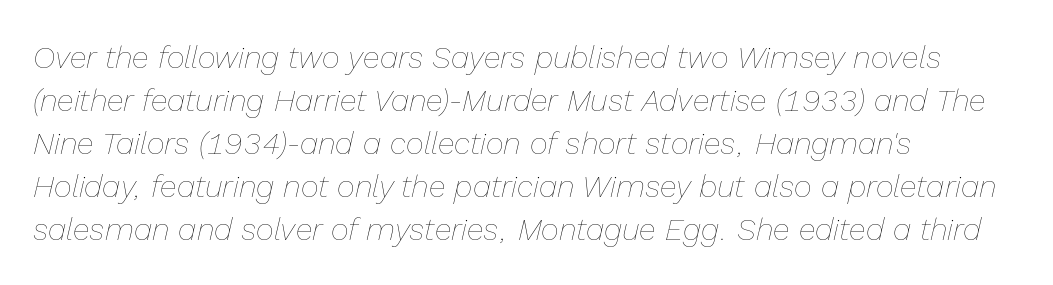
The image shows 31 px thin type, italic (leaning right); set left-aligned, normal line spacing (1.39x), normal letter spacing, not underlined; low stroke contrast and a medium x-height.
